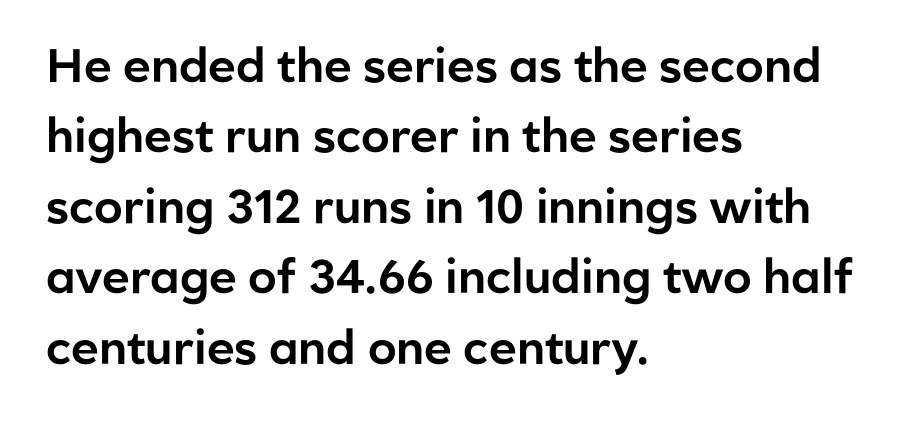
Q: Is the text italic (slanted)? A: No, it is upright.
Q: Is the typeface a serif or a sans-serif typeface? A: Sans-serif.
Q: Is the text underlined? A: No.
Q: How is the paragraph aligned? A: Left-aligned.
Q: Is the spacing between letters normal or unusually wide? A: Normal.
Q: Is the spacing between lines tight, normal or loose? A: Normal.
Q: Width (condensed, normal, or wide)? A: Normal.
Q: Stroke contrast? A: Low.
Q: x-height? A: Medium.
Q: Monospaced? A: No.
